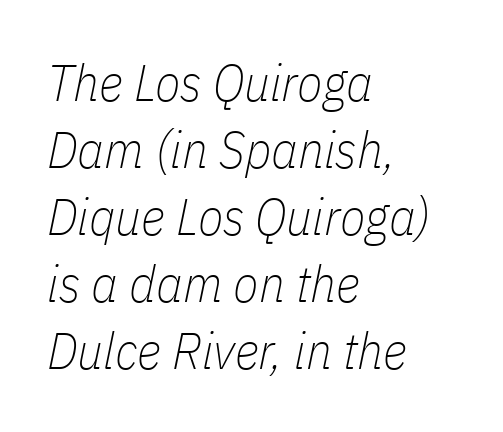
Q: Is the text bold? A: No.
Q: Is the text italic (slanted)? A: Yes, it leans right by about 11 degrees.
Q: Is the text underlined? A: No.
Q: How is the paragraph aligned? A: Left-aligned.
Q: Is the spacing between letters normal or unusually wide? A: Normal.
Q: Is the spacing between lines tight, normal or loose? A: Normal.
Q: Width (condensed, normal, or wide)? A: Condensed.
Q: Stroke contrast? A: Low.
Q: x-height? A: Medium.
Q: Monospaced? A: No.
